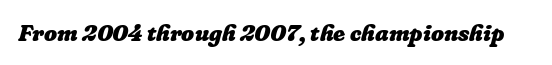
The image shows 23 px bold type; set normal letter spacing, not underlined.
